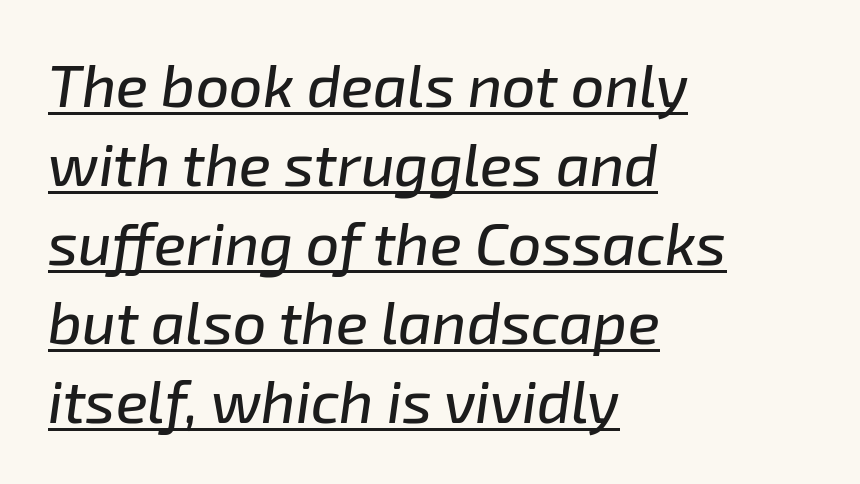
{"italic": "yes", "lean": "right", "slant_degrees": 8, "width": "normal", "stroke_contrast": "low", "x_height": "medium", "monospaced": "no", "underline": "yes", "align": "left", "line_spacing": "normal", "line_spacing_ratio": 1.34, "letter_spacing": "normal", "letter_spacing_em": 0.0, "glyph_px": 59}
